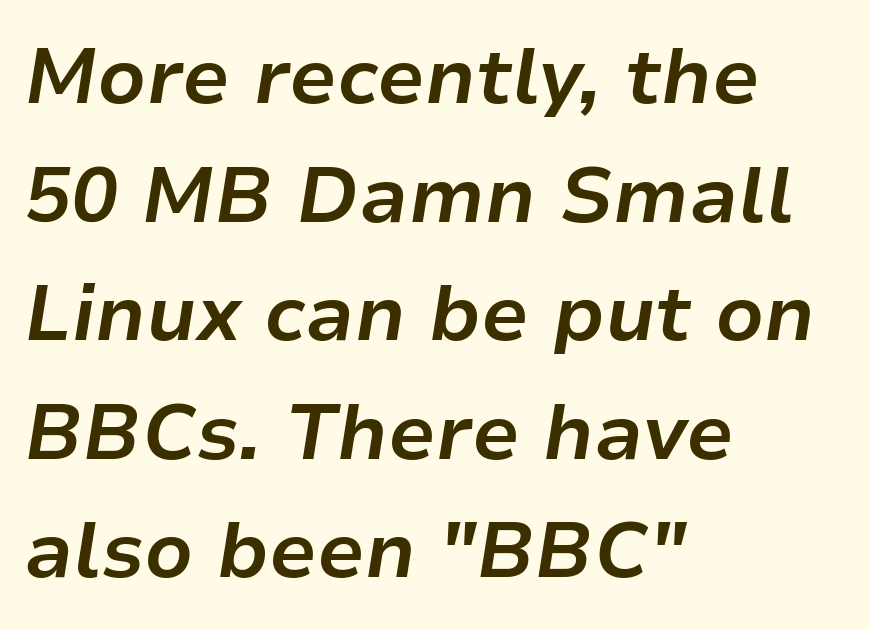
In CSS terms this would be text-align: left. Looks like regular typesetting: each glyph gets only the width it needs. Successive baselines arrive at the customary interval. Only glyphs here, with clear space below each row.
